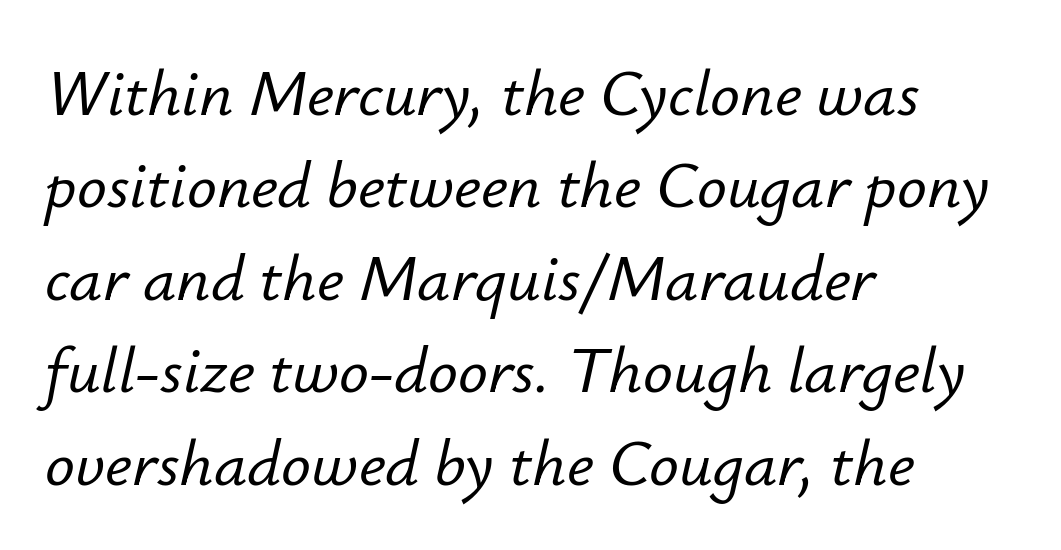
The image shows 66 px text type, italic (leaning right); set left-aligned, normal line spacing (1.4x), normal letter spacing, not underlined; low stroke contrast and a small x-height.
